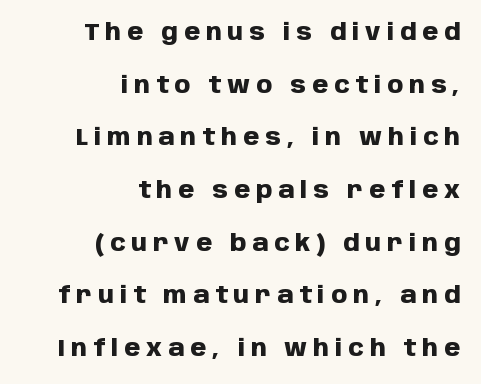
{"italic": "no", "bold": "yes", "underline": "no", "align": "right", "line_spacing": "loose", "line_spacing_ratio": 2.29, "letter_spacing": "wide", "letter_spacing_em": 0.26, "glyph_px": 23}
